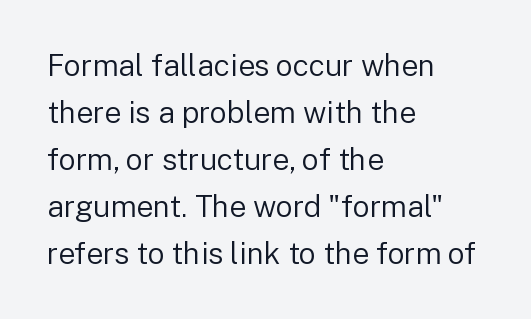
{"serif": "no", "italic": "no", "bold": "no", "weight": "regular", "width": "normal", "stroke_contrast": "low", "x_height": "medium", "monospaced": "no", "underline": "no", "align": "left", "line_spacing": "normal", "line_spacing_ratio": 1.57, "letter_spacing": "normal", "letter_spacing_em": 0.0, "glyph_px": 30}
